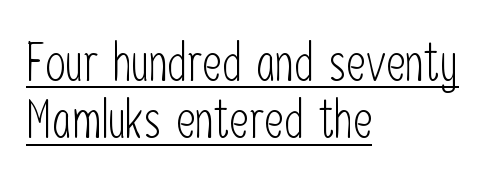
{"serif": "no", "italic": "no", "bold": "no", "weight": "light", "width": "condensed", "stroke_contrast": "low", "x_height": "medium", "monospaced": "no", "underline": "yes", "align": "left", "line_spacing": "tight", "line_spacing_ratio": 1.08, "letter_spacing": "normal", "letter_spacing_em": 0.0, "glyph_px": 53}
